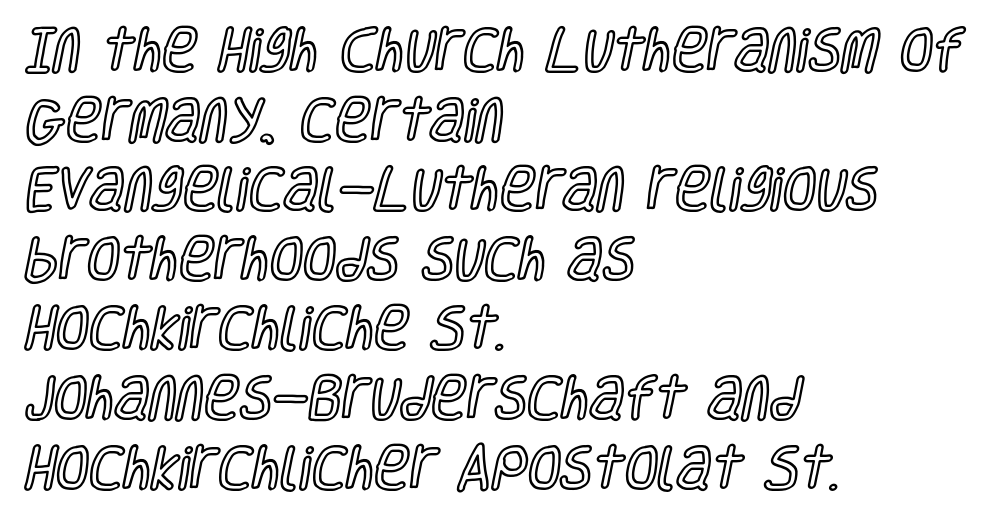
{"width": "condensed", "x_height": "large", "monospaced": "no", "underline": "no", "align": "left", "line_spacing": "normal", "line_spacing_ratio": 1.45, "letter_spacing": "normal", "letter_spacing_em": 0.0, "glyph_px": 48}
